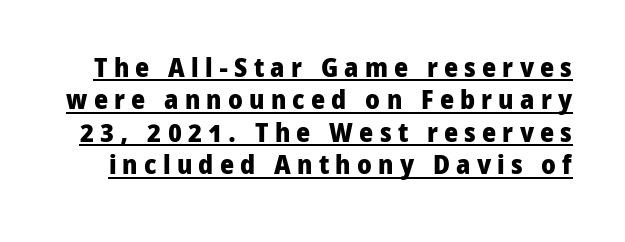
Q: Is the text bold? A: Yes.
Q: Is the text italic (slanted)? A: No, it is upright.
Q: Is the text underlined? A: Yes.
Q: Is the spacing between letters normal or unusually wide? A: Unusually wide.
